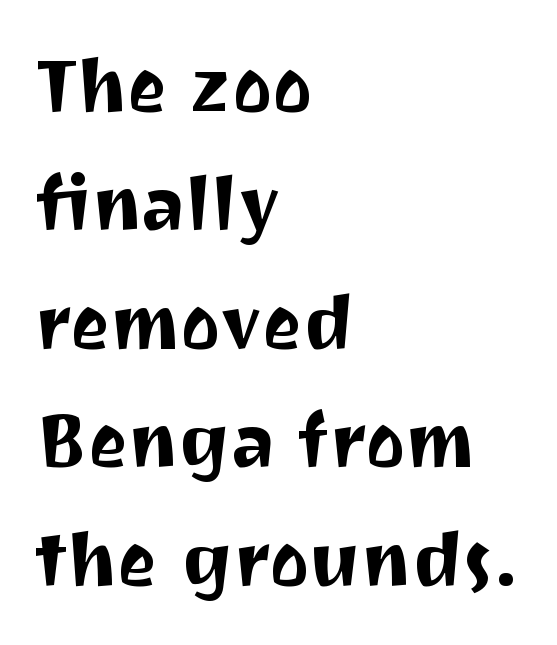
Summary of vertical rhythm: regular, with standard interline spacing. The foot of each line stays bare and open. The specimen reads as upright at a glance. Font category for this specimen: sans-serif.
